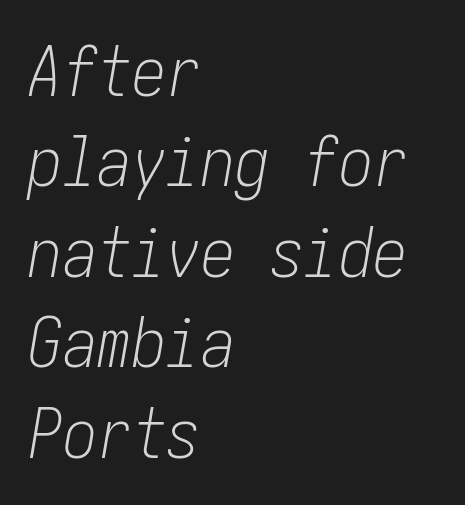
{"italic": "yes", "lean": "right", "slant_degrees": 10, "bold": "no", "weight": "light", "width": "condensed", "stroke_contrast": "low", "x_height": "medium", "underline": "no", "align": "left", "line_spacing": "normal", "line_spacing_ratio": 1.31, "letter_spacing": "normal", "letter_spacing_em": 0.0, "glyph_px": 69}
